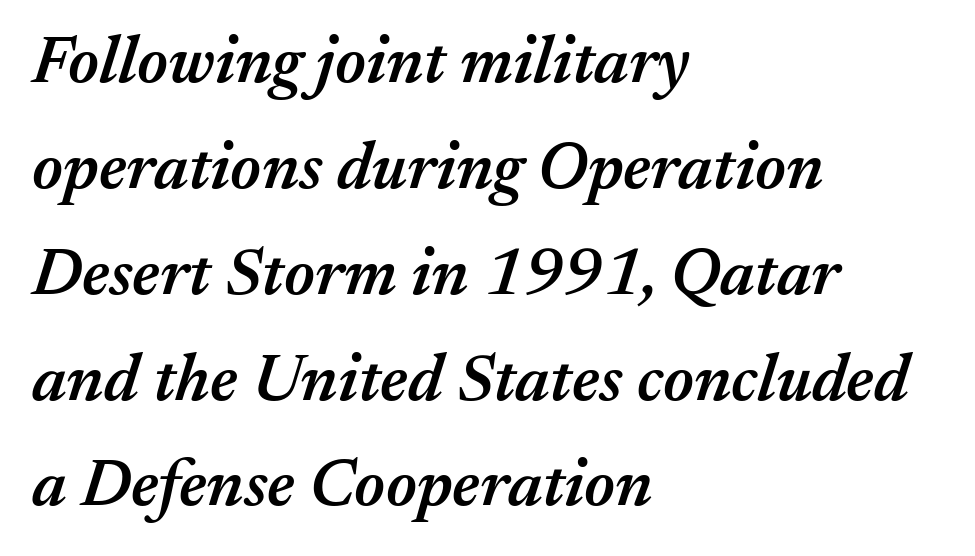
{"italic": "yes", "lean": "right", "slant_degrees": 17, "bold": "semi", "weight": "semibold", "width": "normal", "stroke_contrast": "medium", "x_height": "medium", "monospaced": "no", "underline": "no", "align": "left", "line_spacing": "normal", "line_spacing_ratio": 1.58, "letter_spacing": "normal", "letter_spacing_em": 0.0, "glyph_px": 67}
